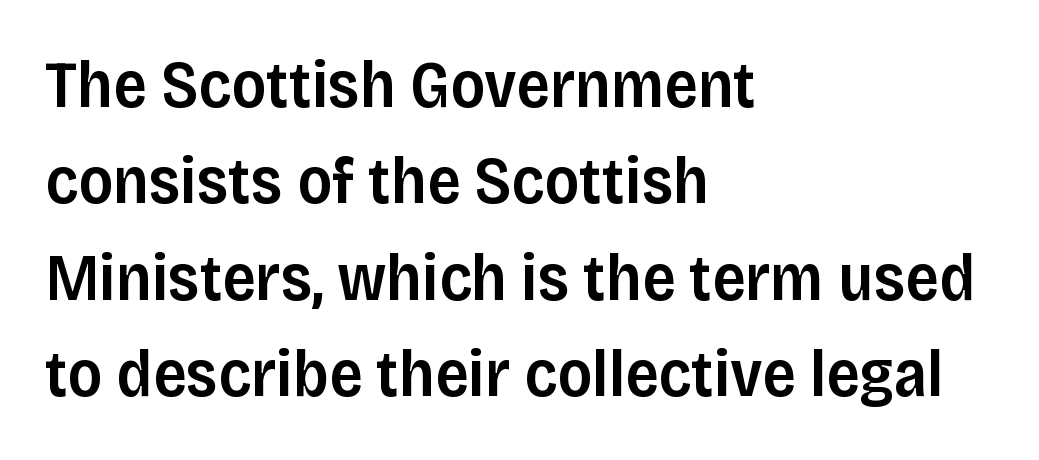
The image shows 66 px semibold sans-serif type, upright; set left-aligned, normal line spacing (1.46x), normal letter spacing, not underlined; low stroke contrast and a large x-height.
